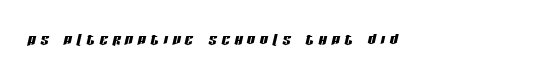
{"italic": "yes", "lean": "right", "slant_degrees": 13, "underline": "no", "align": "left", "letter_spacing": "wide", "letter_spacing_em": 0.24, "glyph_px": 20}
